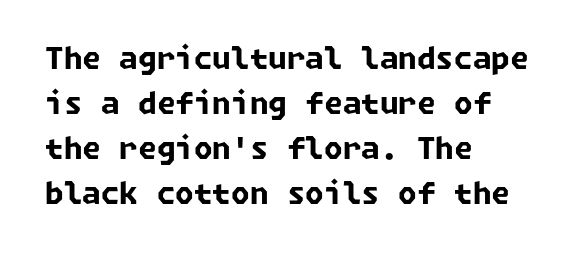
The glyphs have the mass of a bold cut. Nobody drew a line under any word here. Leftover space on each line is placed entirely after the last word. What kind of face is this? One without serifs — a sans. Rows of type keep a routine distance in the vertical direction. Is the letter spacing exaggerated? No — it looks like the ordinary default.
